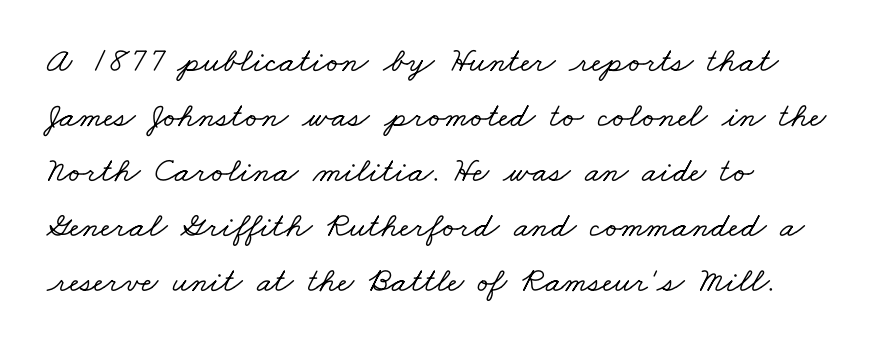
{"serif": "yes", "width": "wide", "stroke_contrast": "low", "x_height": "small", "monospaced": "no", "underline": "no", "align": "left", "line_spacing": "normal", "line_spacing_ratio": 1.57, "letter_spacing": "normal", "letter_spacing_em": 0.0, "glyph_px": 35}
